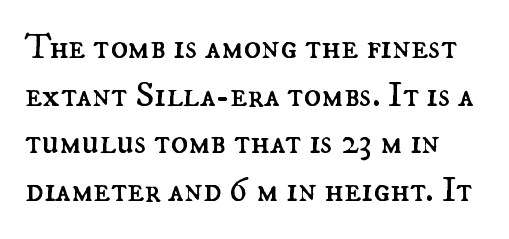
{"italic": "no", "bold": "no", "weight": "regular", "width": "normal", "stroke_contrast": "medium", "x_height": "small", "monospaced": "no", "underline": "no", "line_spacing": "normal", "line_spacing_ratio": 1.32, "letter_spacing": "normal", "letter_spacing_em": 0.0, "glyph_px": 36}
